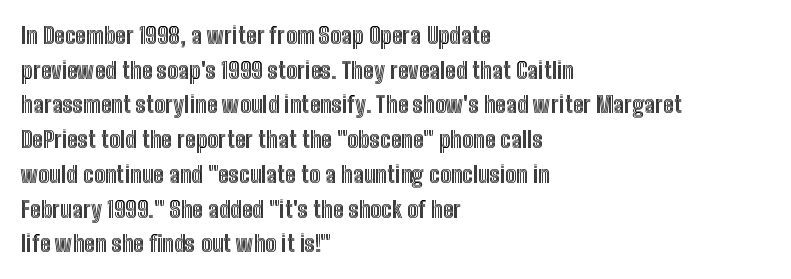
The image shows 23 px text type, upright; set left-aligned, normal line spacing (1.51x), normal letter spacing, not underlined.
